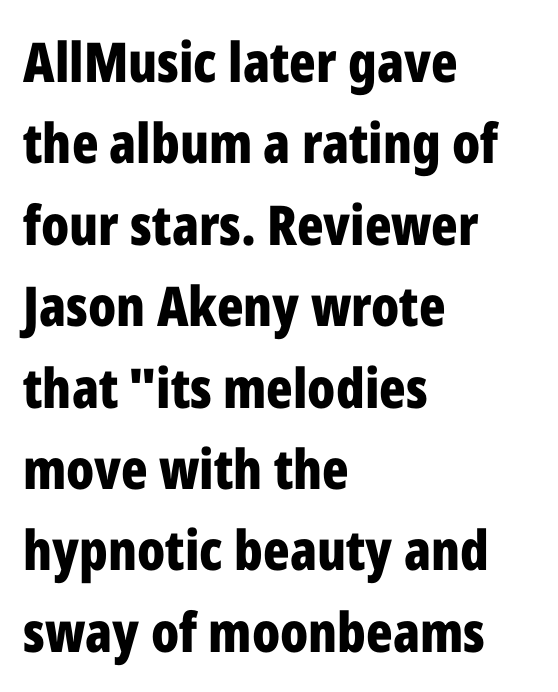
This sample has the flowing, uneven cadence of proportional lettering. These lines sit exactly where default settings would place them. The rendering keeps characters at their native spacing. This is roman type, the default non-slanted kind. Set as a true bold cut, around the 700 mark.
